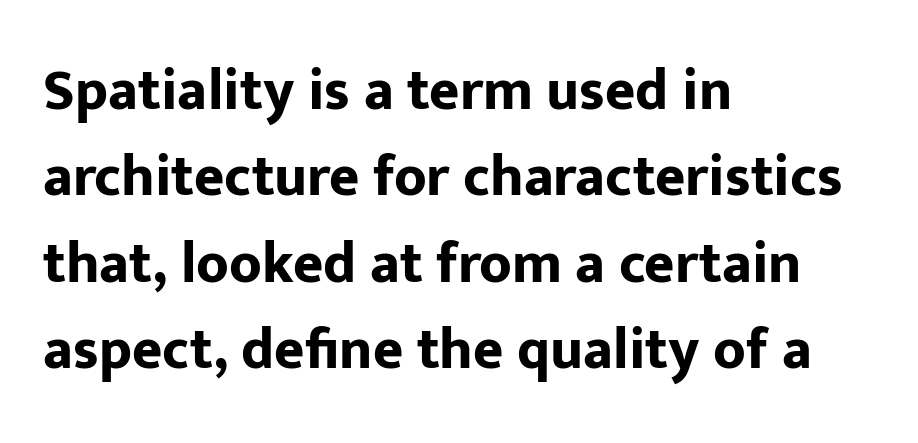
The passage shown is typeset with a sans-serif family. In terms of posture, this sample is upright. Typographic density is high because the face is bold. How are the letters spaced? Ordinarily, with no added tracking. This rendering features lettering with no underline.
